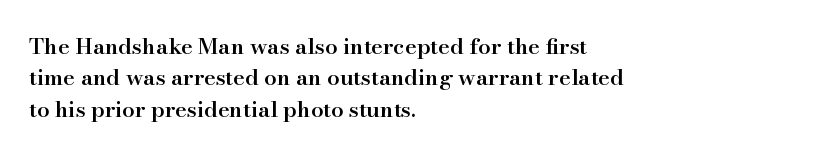
{"italic": "no", "bold": "semi", "underline": "no", "align": "left", "line_spacing": "normal", "line_spacing_ratio": 1.43, "letter_spacing": "normal", "letter_spacing_em": 0.0, "glyph_px": 22}
